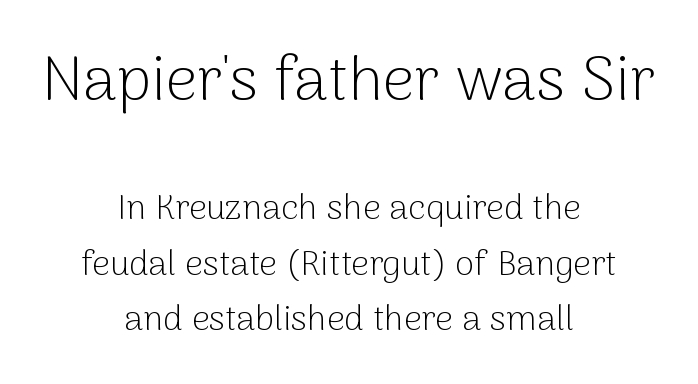
The image shows 62 px light sans-serif type, upright; set centered, normal line spacing (1.59x), normal letter spacing, not underlined; the first (top) block is 1.77x larger; low stroke contrast and a medium x-height.
